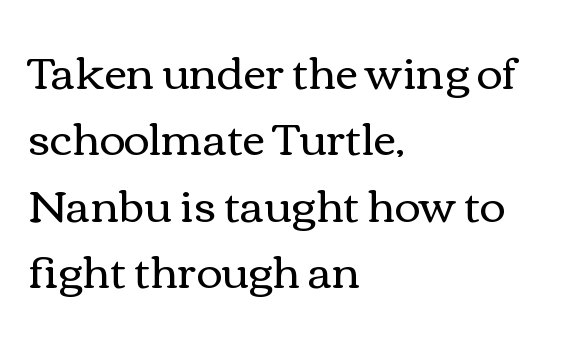
The image shows 44 px regular-weight, wide type, upright; set left-aligned, normal line spacing (1.51x), normal letter spacing, not underlined; a medium x-height.
